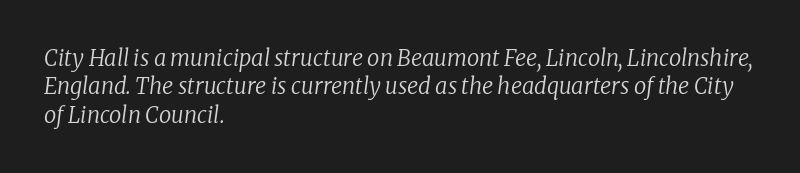
The paragraph has a hard left edge and a soft right edge. Beneath every word, the page is bare. The line texture is even and compact thanks to regular tracking. Interline gaps are of average width in this sample. Quick note: italic. Counters stay open thanks to moderate or lighter strokes.
